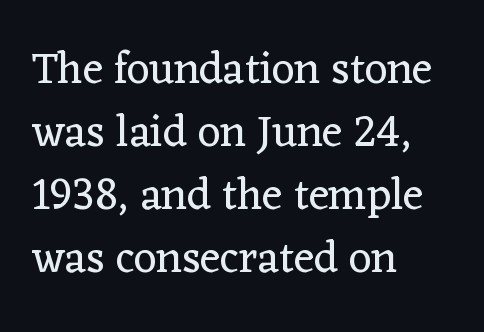
The image shows 44 px regular-weight serif type, upright; set left-aligned, normal line spacing (1.43x), normal letter spacing, not underlined; low stroke contrast and a medium x-height.
